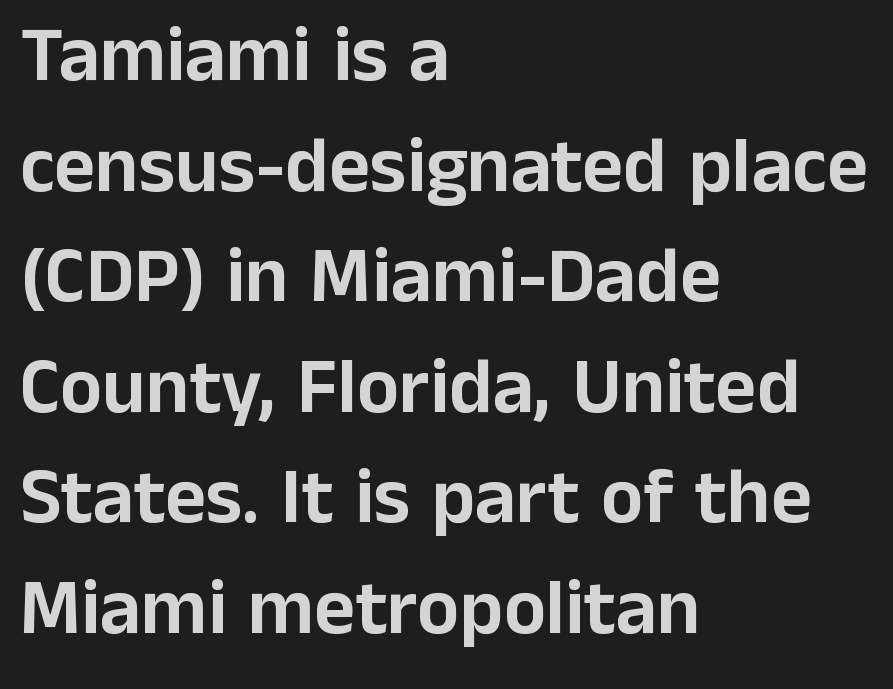
Q: Is the text italic (slanted)? A: No, it is upright.
Q: Is the typeface a serif or a sans-serif typeface? A: Sans-serif.
Q: Is the text underlined? A: No.
Q: How is the paragraph aligned? A: Left-aligned.
Q: Is the spacing between letters normal or unusually wide? A: Normal.
Q: Is the spacing between lines tight, normal or loose? A: Normal.
Q: Width (condensed, normal, or wide)? A: Normal.
Q: Stroke contrast? A: Low.
Q: x-height? A: Medium.
Q: Monospaced? A: No.
